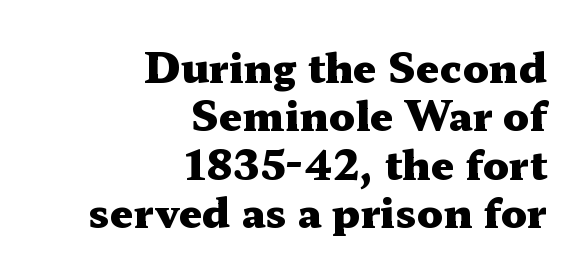
Q: Is the text bold? A: Yes.
Q: Is the text italic (slanted)? A: No, it is upright.
Q: Is the typeface a serif or a sans-serif typeface? A: Serif.
Q: Is the text underlined? A: No.
Q: How is the paragraph aligned? A: Right-aligned.
Q: Is the spacing between letters normal or unusually wide? A: Normal.
Q: Width (condensed, normal, or wide)? A: Wide.
Q: Stroke contrast? A: Medium.
Q: x-height? A: Medium.
Q: Monospaced? A: No.
